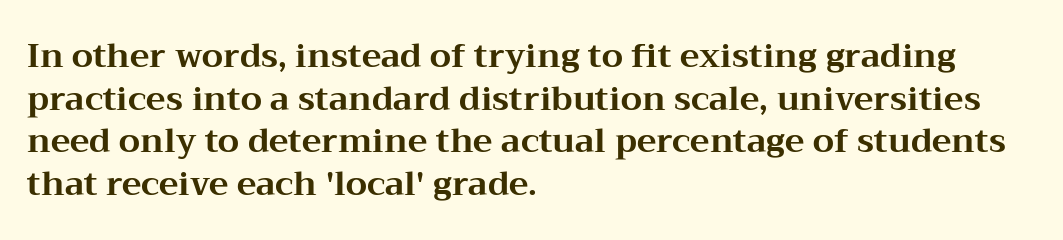
Q: Is the text bold? A: Yes.
Q: Is the text italic (slanted)? A: No, it is upright.
Q: Is the typeface a serif or a sans-serif typeface? A: Serif.
Q: Is the text underlined? A: No.
Q: How is the paragraph aligned? A: Left-aligned.
Q: Is the spacing between letters normal or unusually wide? A: Normal.
Q: Is the spacing between lines tight, normal or loose? A: Normal.
Q: Width (condensed, normal, or wide)? A: Wide.
Q: Stroke contrast? A: Medium.
Q: x-height? A: Medium.
Q: Monospaced? A: No.
